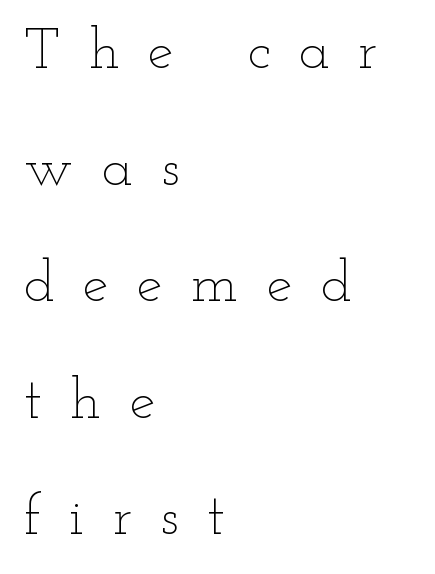
Q: Is the text bold? A: No.
Q: Is the text italic (slanted)? A: No, it is upright.
Q: Is the text underlined? A: No.
Q: How is the paragraph aligned? A: Left-aligned.
Q: Is the spacing between letters normal or unusually wide? A: Unusually wide.
Q: Is the spacing between lines tight, normal or loose? A: Loose.
Q: Width (condensed, normal, or wide)? A: Wide.
Q: Stroke contrast? A: Low.
Q: x-height? A: Small.
Q: Monospaced? A: No.
